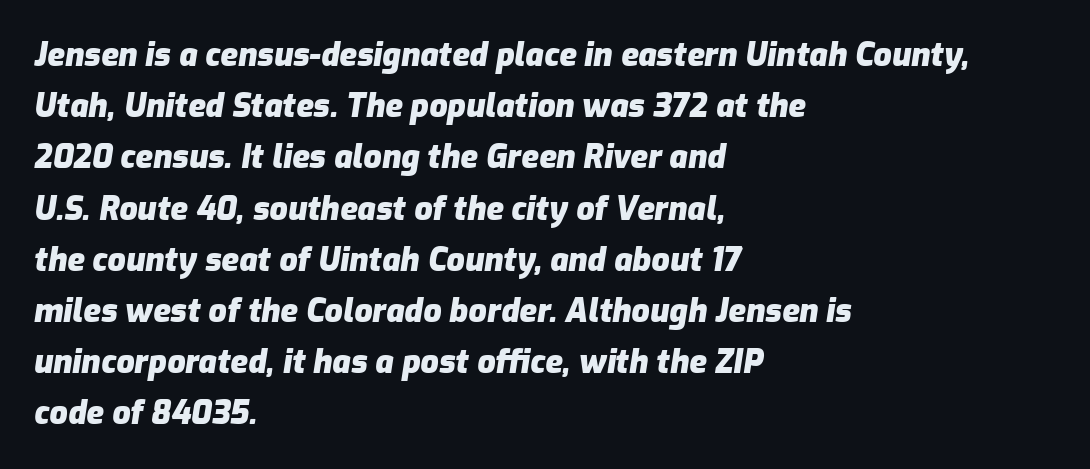
{"italic": "yes", "lean": "right", "slant_degrees": 9, "bold": "yes", "weight": "heavy", "width": "normal", "stroke_contrast": "low", "x_height": "medium", "monospaced": "no", "underline": "no", "align": "left", "line_spacing": "normal", "line_spacing_ratio": 1.6, "letter_spacing": "normal", "letter_spacing_em": 0.0, "glyph_px": 32}
